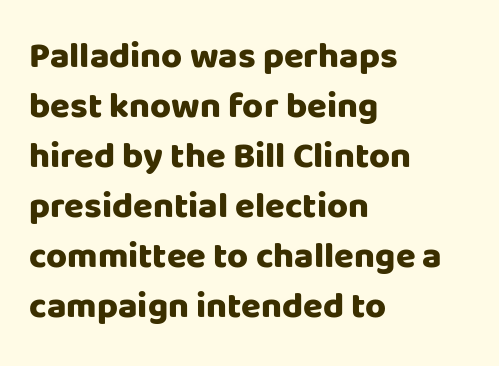
Q: Is the text bold? A: Yes.
Q: Is the text italic (slanted)? A: No, it is upright.
Q: Is the typeface a serif or a sans-serif typeface? A: Sans-serif.
Q: Is the text underlined? A: No.
Q: How is the paragraph aligned? A: Left-aligned.
Q: Is the spacing between letters normal or unusually wide? A: Normal.
Q: Is the spacing between lines tight, normal or loose? A: Normal.
Q: Width (condensed, normal, or wide)? A: Normal.
Q: Stroke contrast? A: Low.
Q: x-height? A: Large.
Q: Monospaced? A: No.
